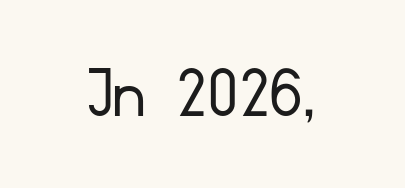
This sample has the flowing, uneven cadence of proportional lettering. Heaviness? Minimal to ordinary, like unemphasized prose. Clear beneath every line of the passage. The type family on display is of the sans-serif kind.
